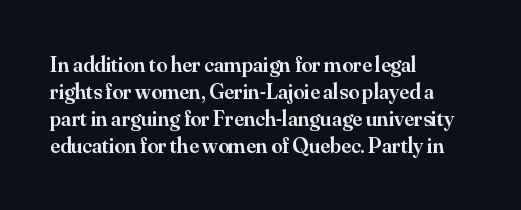
{"italic": "no", "bold": "semi", "underline": "no", "align": "left", "line_spacing_ratio": 1.23, "letter_spacing": "normal", "letter_spacing_em": 0.0, "glyph_px": 22}
